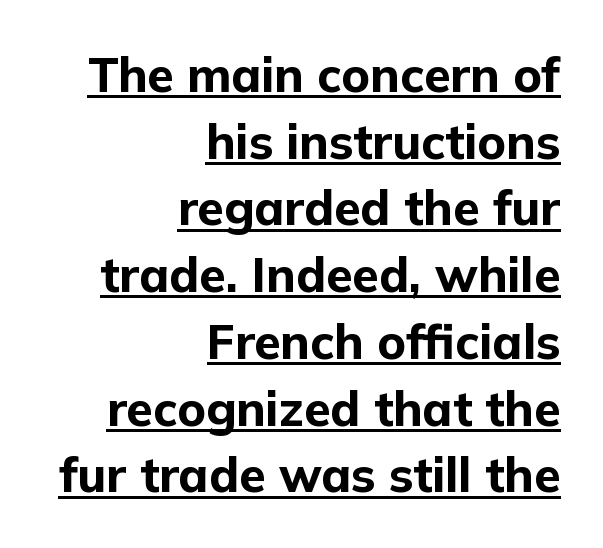
{"serif": "no", "italic": "no", "bold": "yes", "weight": "bold", "width": "normal", "stroke_contrast": "low", "x_height": "medium", "monospaced": "no", "underline": "yes", "align": "right", "line_spacing": "normal", "line_spacing_ratio": 1.39, "letter_spacing": "normal", "letter_spacing_em": 0.0, "glyph_px": 48}
